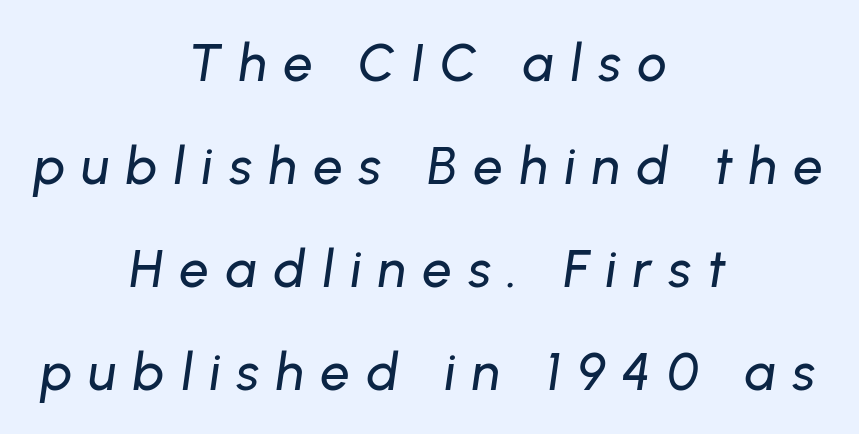
{"italic": "yes", "lean": "right", "slant_degrees": 8, "width": "normal", "stroke_contrast": "low", "x_height": "medium", "monospaced": "no", "underline": "no", "align": "center", "line_spacing": "loose", "line_spacing_ratio": 1.98, "letter_spacing": "wide", "letter_spacing_em": 0.32, "glyph_px": 52}
